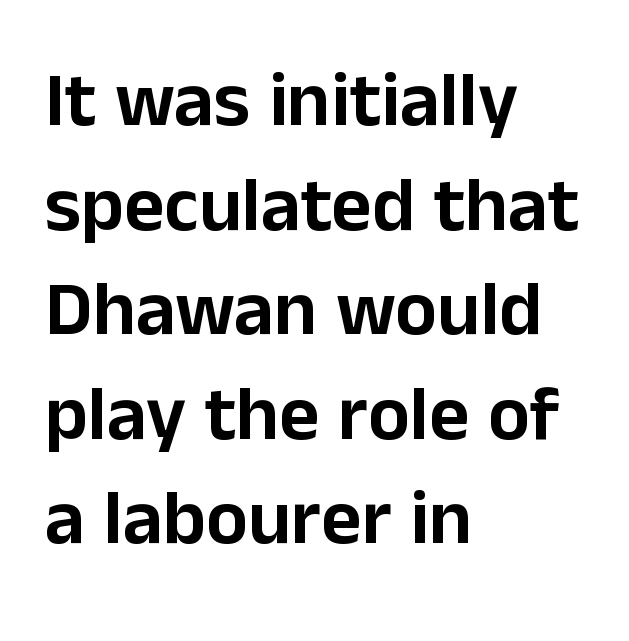
Q: Is the text italic (slanted)? A: No, it is upright.
Q: Is the typeface a serif or a sans-serif typeface? A: Sans-serif.
Q: Is the text underlined? A: No.
Q: How is the paragraph aligned? A: Left-aligned.
Q: Is the spacing between letters normal or unusually wide? A: Normal.
Q: Is the spacing between lines tight, normal or loose? A: Normal.
Q: Width (condensed, normal, or wide)? A: Normal.
Q: Stroke contrast? A: Low.
Q: x-height? A: Medium.
Q: Monospaced? A: No.
